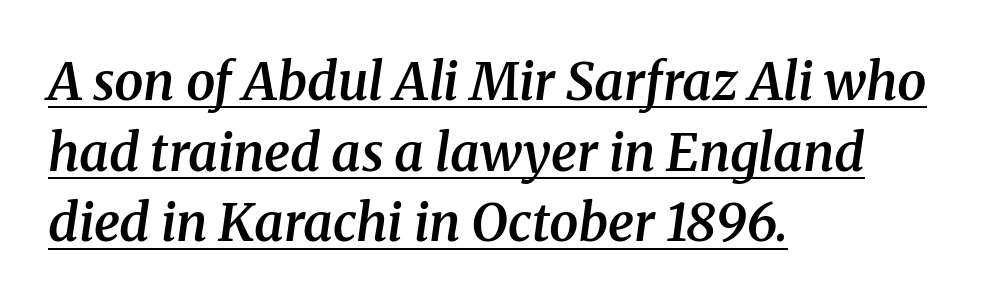
{"serif": "yes", "italic": "yes", "lean": "right", "slant_degrees": 8, "bold": "semi", "weight": "semibold", "width": "normal", "stroke_contrast": "medium", "x_height": "medium", "monospaced": "no", "underline": "yes", "align": "left", "line_spacing": "normal", "line_spacing_ratio": 1.36, "letter_spacing": "normal", "letter_spacing_em": 0.0, "glyph_px": 52}
